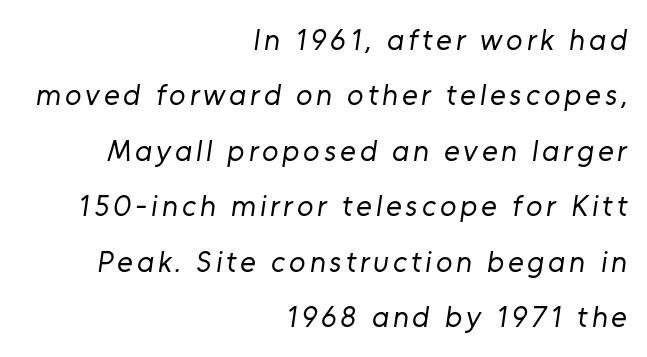
Rule under the text: the space is simply empty. These lines stack with their right ends in a neat column. Letterform terminals end flat and unadorned throughout the passage. On a weight scale, this lands at 450 or below. Looks like regular typesetting: each glyph gets only the width it needs.
